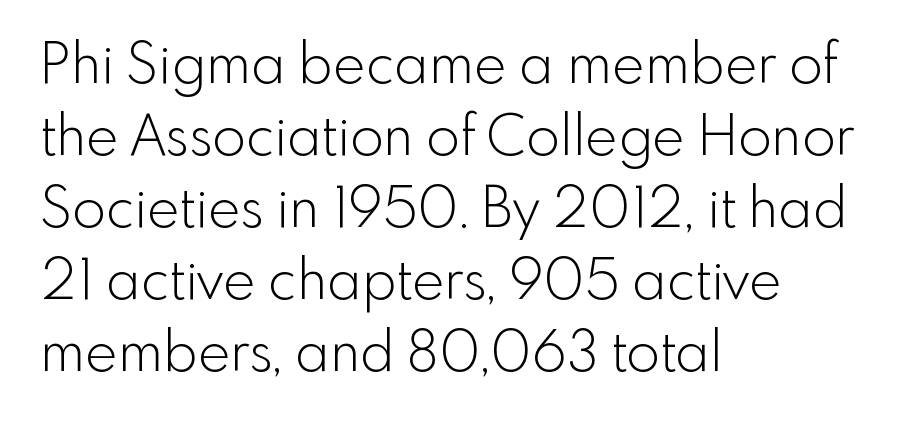
Q: Is the text bold? A: No.
Q: Is the text italic (slanted)? A: No, it is upright.
Q: Is the typeface a serif or a sans-serif typeface? A: Sans-serif.
Q: Is the text underlined? A: No.
Q: How is the paragraph aligned? A: Left-aligned.
Q: Is the spacing between letters normal or unusually wide? A: Normal.
Q: Is the spacing between lines tight, normal or loose? A: Normal.
Q: Width (condensed, normal, or wide)? A: Normal.
Q: x-height? A: Small.
Q: Monospaced? A: No.
